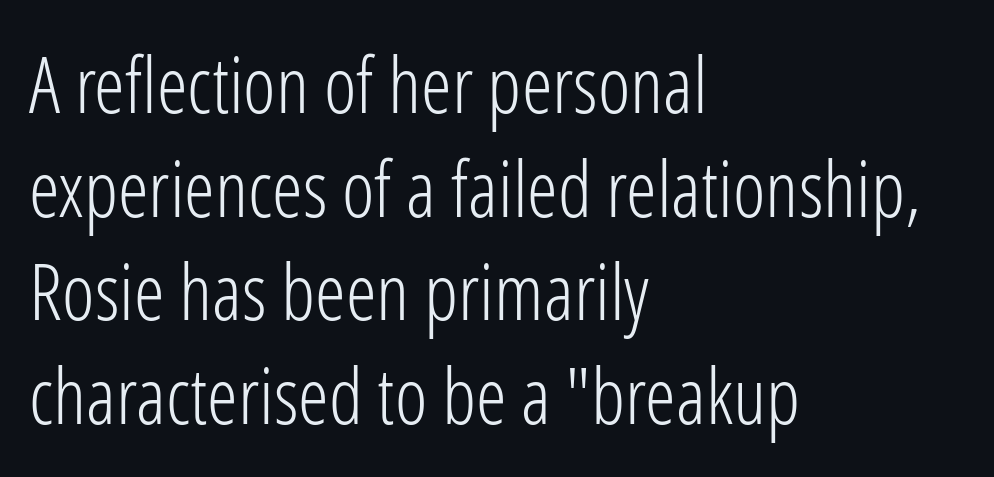
Q: Is the text bold? A: No.
Q: Is the text italic (slanted)? A: No, it is upright.
Q: Is the typeface a serif or a sans-serif typeface? A: Sans-serif.
Q: Is the text underlined? A: No.
Q: How is the paragraph aligned? A: Left-aligned.
Q: Is the spacing between letters normal or unusually wide? A: Normal.
Q: Is the spacing between lines tight, normal or loose? A: Normal.
Q: Width (condensed, normal, or wide)? A: Condensed.
Q: Stroke contrast? A: Low.
Q: x-height? A: Medium.
Q: Monospaced? A: No.
